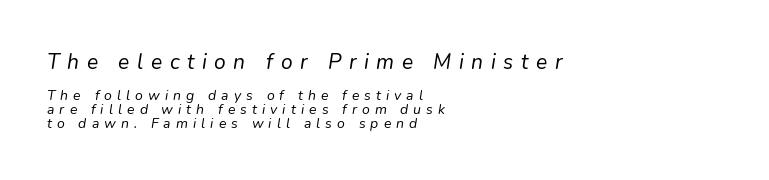
Tall strokes in this sample are angled rather than plumb. A light-to-regular cut is what we see here. Short and long lines alike share a common starting point at left. The passage shown has open, widely tracked lettering throughout.
